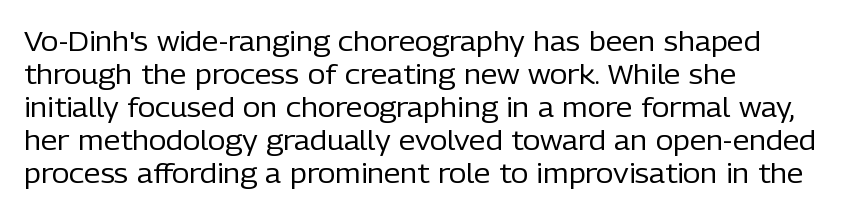
{"italic": "no", "bold": "no", "underline": "no", "align": "left", "line_spacing_ratio": 1.22, "letter_spacing": "normal", "letter_spacing_em": 0.0, "glyph_px": 27}
